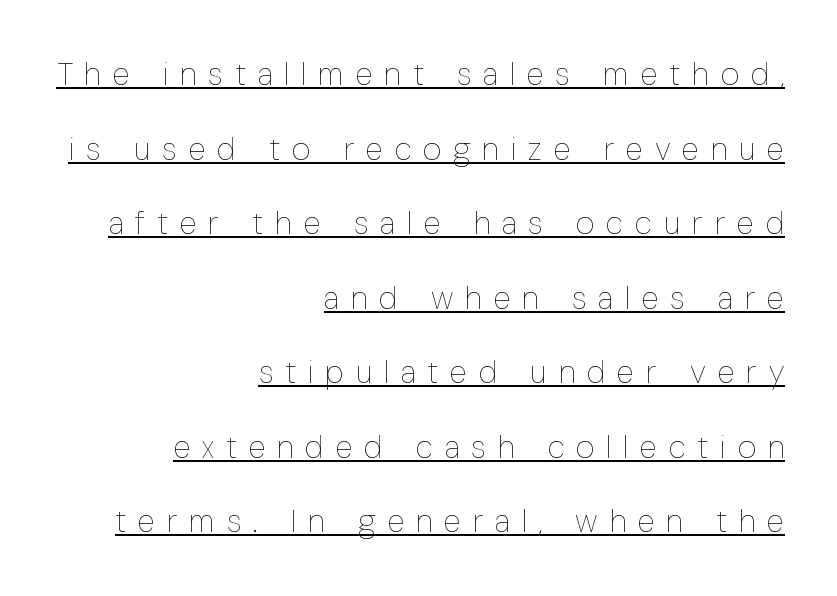
{"italic": "no", "bold": "no", "weight": "thin", "width": "condensed", "stroke_contrast": "low", "x_height": "medium", "monospaced": "no", "underline": "yes", "align": "right", "line_spacing": "loose", "line_spacing_ratio": 2.33, "letter_spacing": "wide", "letter_spacing_em": 0.37, "glyph_px": 32}
